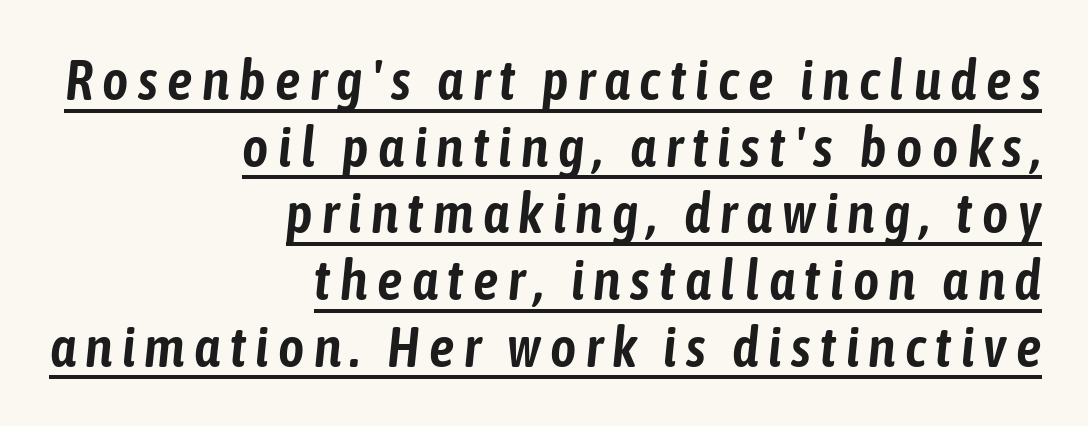
The image shows 56 px condensed type, italic (leaning right); set right-aligned, line spacing 1.19x, underlined; low stroke contrast and a medium x-height.
